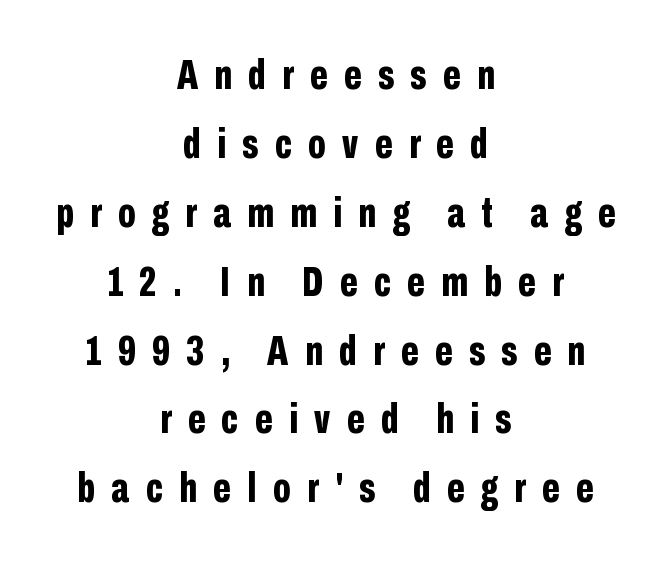
Q: Is the text bold? A: Yes.
Q: Is the text italic (slanted)? A: No, it is upright.
Q: Is the typeface a serif or a sans-serif typeface? A: Sans-serif.
Q: Is the text underlined? A: No.
Q: How is the paragraph aligned? A: Centered.
Q: Is the spacing between letters normal or unusually wide? A: Unusually wide.
Q: Is the spacing between lines tight, normal or loose? A: Normal.
Q: Width (condensed, normal, or wide)? A: Condensed.
Q: Stroke contrast? A: Low.
Q: x-height? A: Medium.
Q: Monospaced? A: No.
